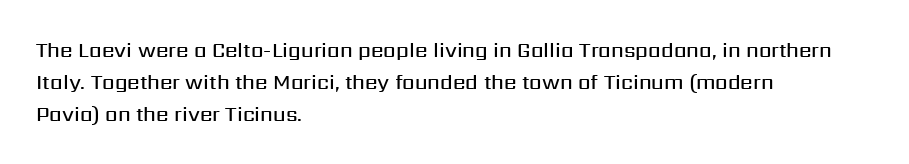
Q: Is the text bold? A: Semi-bold.
Q: Is the text italic (slanted)? A: No, it is upright.
Q: Is the text underlined? A: No.
Q: How is the paragraph aligned? A: Left-aligned.
Q: Is the spacing between letters normal or unusually wide? A: Normal.
Q: Is the spacing between lines tight, normal or loose? A: Normal.
